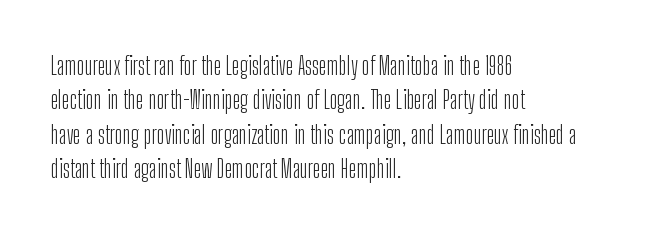
The image shows 24 px text type, upright; set left-aligned, normal line spacing (1.43x), normal letter spacing, not underlined.
